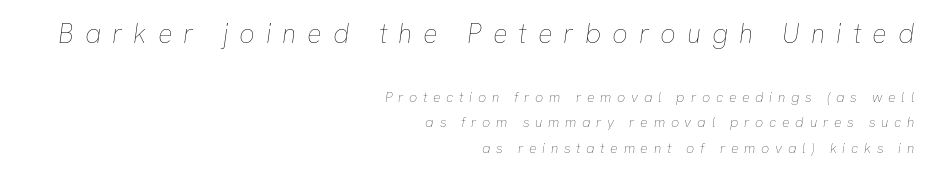
The image shows 27 px text type, italic (leaning right); set right-aligned, line spacing 1.85x, unusually wide letter spacing (+0.41 em), not underlined; the first (top) block is 1.93x larger.
